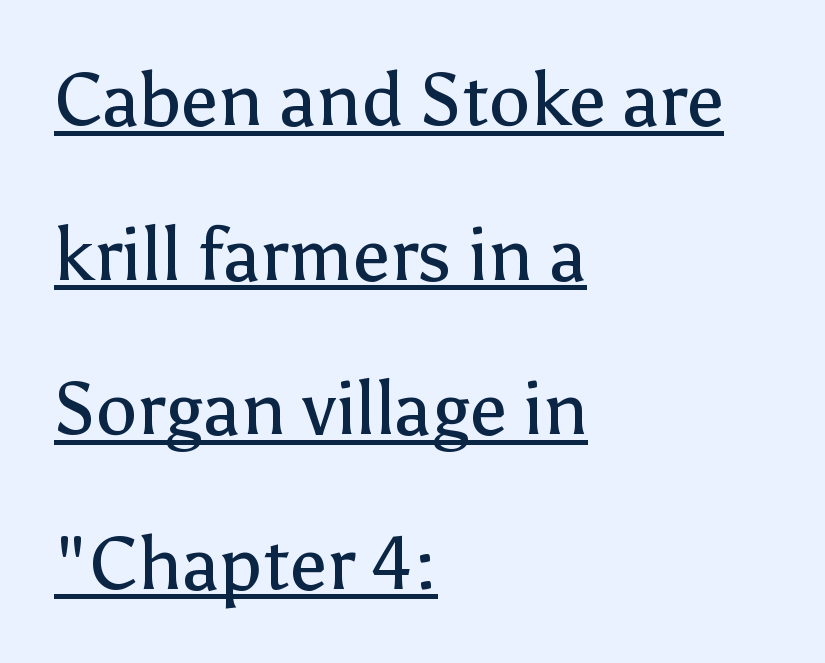
Character widths vary here, with narrow letters taking less room than wide ones. How are the letters spaced? Ordinarily, with no added tracking. The lines are quadded left. Typographically, this falls in the sans-serif category. Regarding leading, the lines here are spaced well apart. Descenders here cross a horizontal rule under the line.
